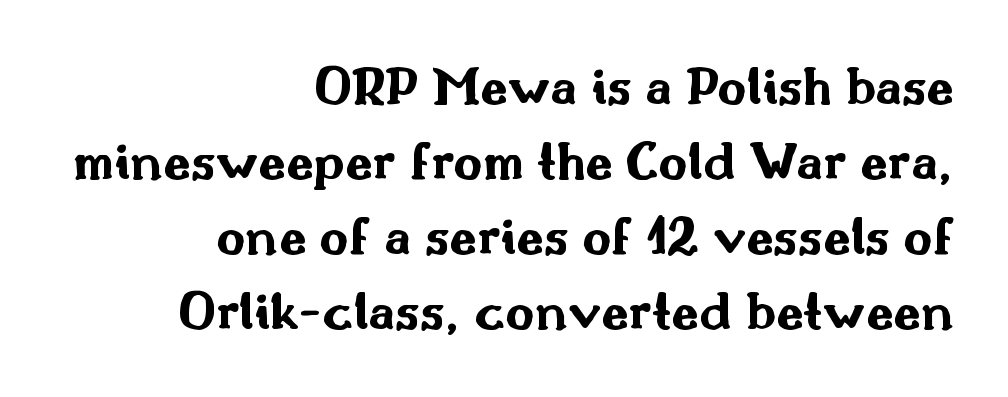
The image shows 56 px bold, wide sans-serif type, upright; set right-aligned, normal line spacing (1.34x), normal letter spacing, not underlined; medium stroke contrast and a small x-height.
